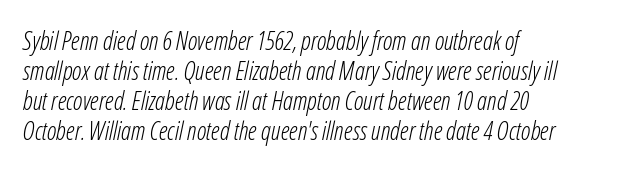
The text block is weighted toward the left margin, trailing off unevenly rightward. Nothing heavy about these letters — not bold at all. Observe the ordinary spacing: letters are neighbours, not strangers. A bare baseline throughout the passage. Yep, that's italic — everything's leaning.
